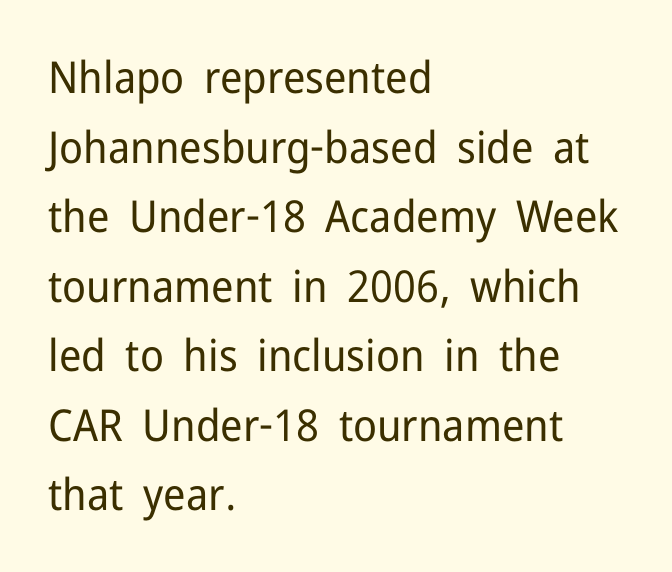
Q: Is the text bold? A: No.
Q: Is the text italic (slanted)? A: No, it is upright.
Q: Is the typeface a serif or a sans-serif typeface? A: Sans-serif.
Q: Is the text underlined? A: No.
Q: How is the paragraph aligned? A: Left-aligned.
Q: Is the spacing between letters normal or unusually wide? A: Normal.
Q: Is the spacing between lines tight, normal or loose? A: Normal.
Q: Width (condensed, normal, or wide)? A: Normal.
Q: Stroke contrast? A: Low.
Q: x-height? A: Medium.
Q: Monospaced? A: No.
